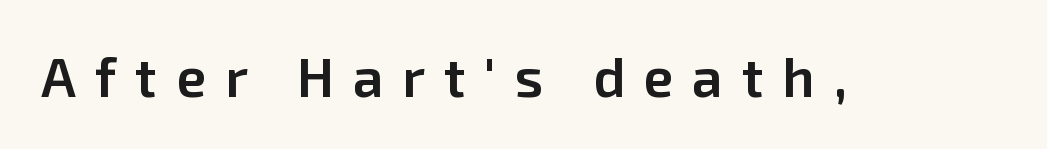
A bare baseline throughout the passage. Letterform terminals end flat and unadorned throughout the passage. The passage shown is semibold, sitting just below true bold. How are the letters spaced? Widely, with obvious added tracking. The typography opts for an upright posture over an oblique one. You could not count columns in this text — the font is proportionally spaced.
